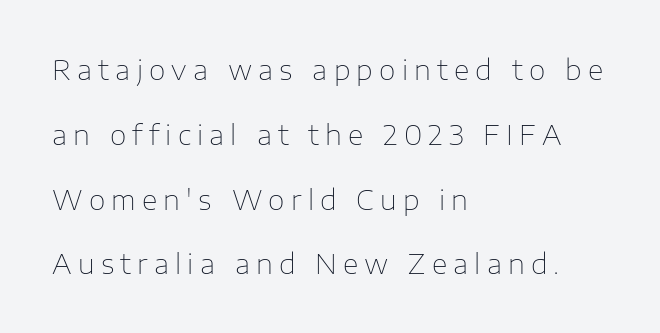
{"italic": "no", "bold": "no", "underline": "no", "align": "left", "line_spacing": "loose", "line_spacing_ratio": 2.4, "letter_spacing": "wide", "letter_spacing_em": 0.23, "glyph_px": 27}
